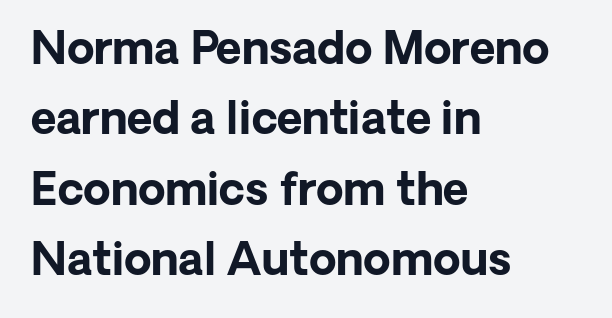
The image shows 44 px bold sans-serif type, upright; set left-aligned, normal line spacing (1.6x), normal letter spacing, not underlined; low stroke contrast and a medium x-height.
